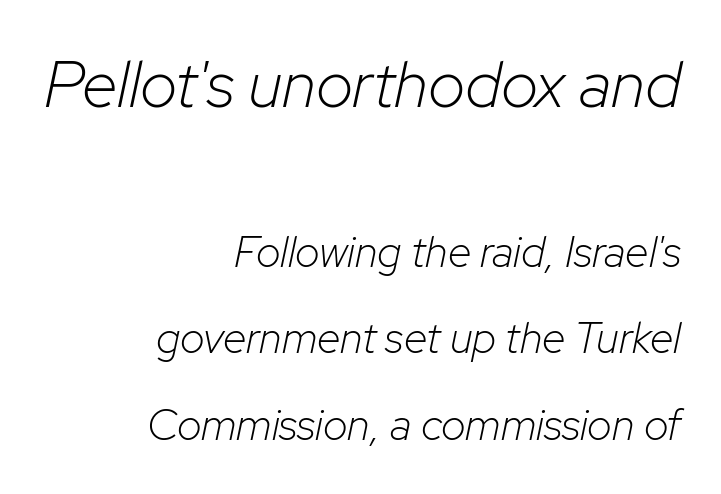
You could not count columns in this text — the font is proportionally spaced. Glyph-to-glyph distance matches everyday printed text. Unmarked baselines from the first word to the last. Letters have the restrained weight of plain body copy at most. If you drew a ruler down the right edge, every line would touch it. A student would notice the top passage is typeset larger than what follows.
